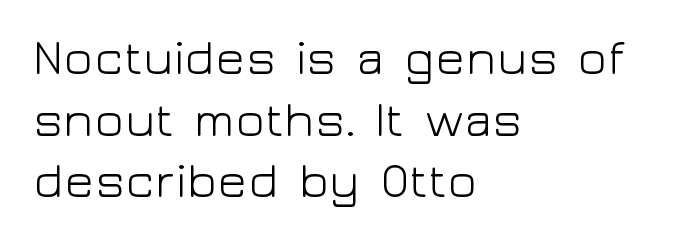
Q: Is the text bold? A: No.
Q: Is the text italic (slanted)? A: No, it is upright.
Q: Is the typeface a serif or a sans-serif typeface? A: Sans-serif.
Q: Is the text underlined? A: No.
Q: How is the paragraph aligned? A: Left-aligned.
Q: Is the spacing between letters normal or unusually wide? A: Normal.
Q: Is the spacing between lines tight, normal or loose? A: Normal.
Q: Width (condensed, normal, or wide)? A: Wide.
Q: Stroke contrast? A: Low.
Q: x-height? A: Medium.
Q: Monospaced? A: No.
